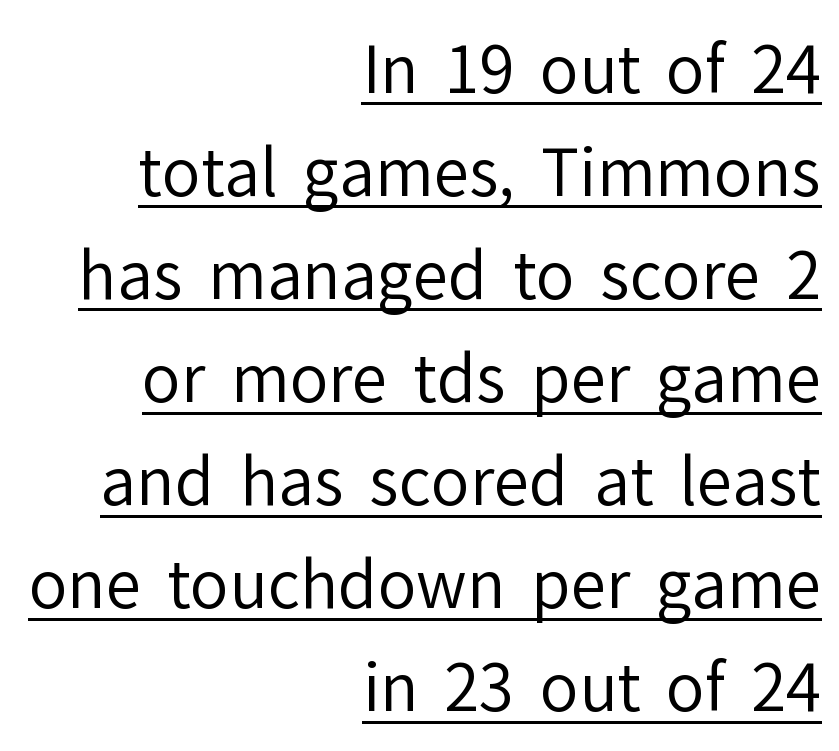
{"serif": "no", "italic": "no", "bold": "no", "weight": "regular", "width": "normal", "stroke_contrast": "low", "x_height": "medium", "monospaced": "no", "underline": "yes", "align": "right", "line_spacing": "normal", "line_spacing_ratio": 1.61, "letter_spacing": "normal", "letter_spacing_em": 0.0, "glyph_px": 64}
